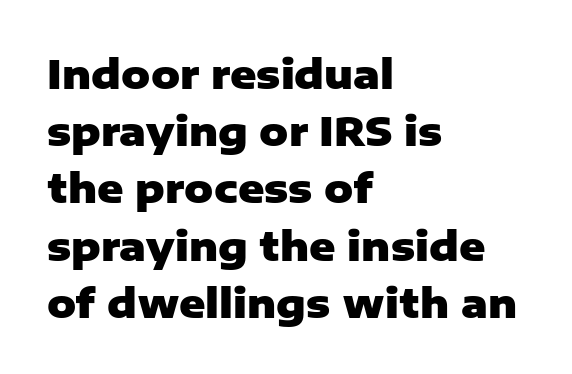
Q: Is the text bold? A: Yes.
Q: Is the text italic (slanted)? A: No, it is upright.
Q: Is the typeface a serif or a sans-serif typeface? A: Sans-serif.
Q: Is the text underlined? A: No.
Q: How is the paragraph aligned? A: Left-aligned.
Q: Is the spacing between letters normal or unusually wide? A: Normal.
Q: Is the spacing between lines tight, normal or loose? A: Normal.
Q: Width (condensed, normal, or wide)? A: Normal.
Q: Stroke contrast? A: Low.
Q: x-height? A: Medium.
Q: Monospaced? A: No.
